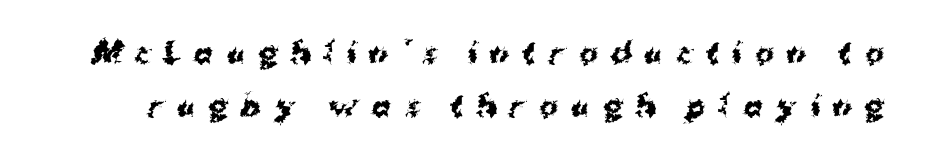
{"serif": "no", "bold": "yes", "weight": "bold", "width": "normal", "stroke_contrast": "medium", "x_height": "medium", "monospaced": "no", "underline": "no", "line_spacing": "loose", "line_spacing_ratio": 1.9, "letter_spacing": "wide", "letter_spacing_em": 0.48, "glyph_px": 28}
